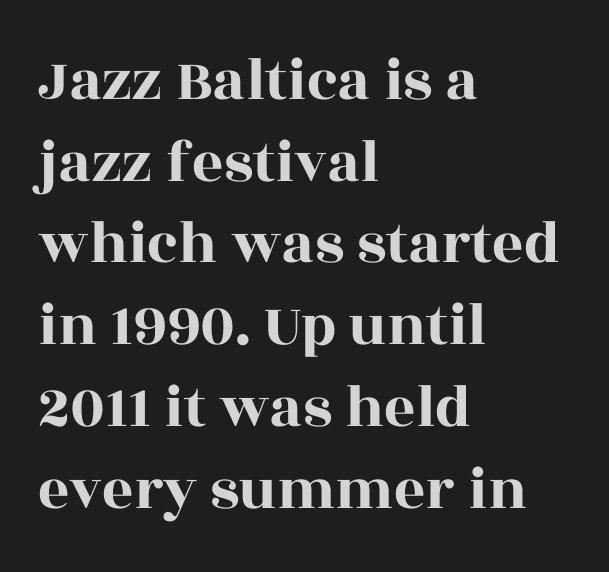
Q: Is the text italic (slanted)? A: No, it is upright.
Q: Is the typeface a serif or a sans-serif typeface? A: Serif.
Q: Is the text underlined? A: No.
Q: How is the paragraph aligned? A: Left-aligned.
Q: Is the spacing between letters normal or unusually wide? A: Normal.
Q: Is the spacing between lines tight, normal or loose? A: Normal.
Q: Width (condensed, normal, or wide)? A: Wide.
Q: x-height? A: Large.
Q: Monospaced? A: No.
